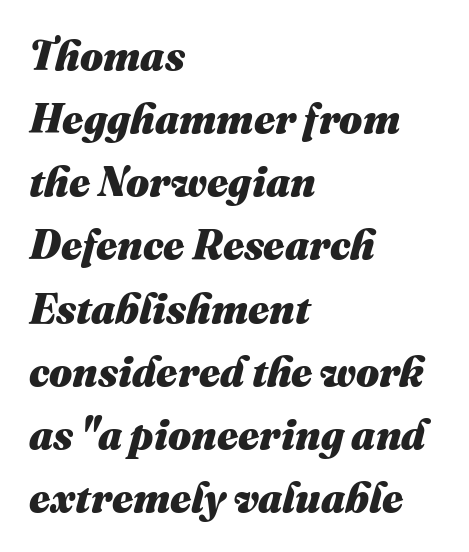
The passage shown is not underscored anywhere. The passage shown has conventional tracking throughout. The letters advance in unequal steps, a hallmark of proportional type. Regarding leading, the lines here are spaced in the standard way. All the whitespace from short lines collects on the right.
